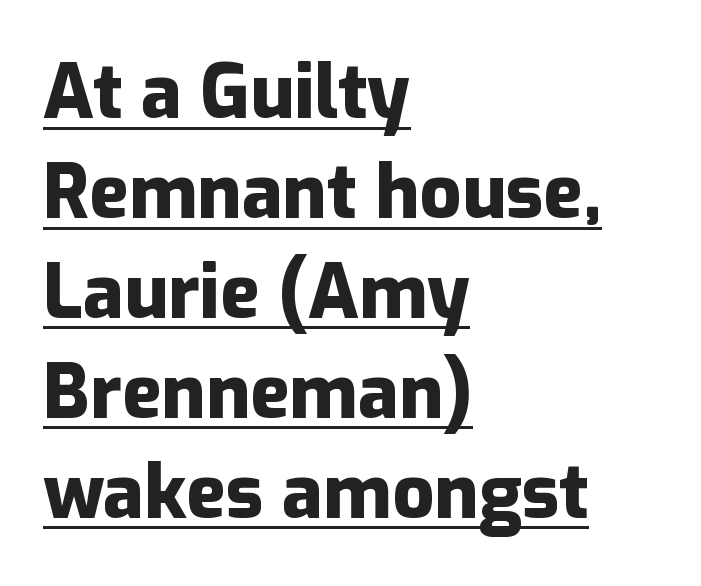
The image shows 74 px heavy sans-serif type, upright; set left-aligned, normal line spacing (1.35x), normal letter spacing, underlined; low stroke contrast and a medium x-height.
